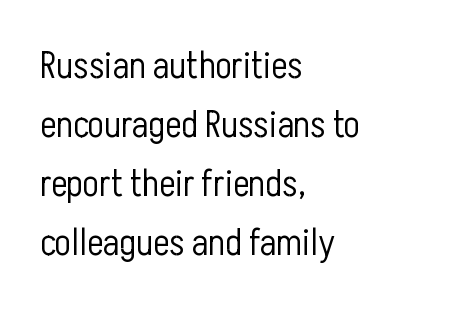
{"serif": "no", "italic": "no", "bold": "no", "weight": "light", "width": "condensed", "stroke_contrast": "low", "x_height": "medium", "monospaced": "no", "underline": "no", "align": "left", "line_spacing": "normal", "line_spacing_ratio": 1.55, "letter_spacing": "normal", "letter_spacing_em": 0.0, "glyph_px": 38}
